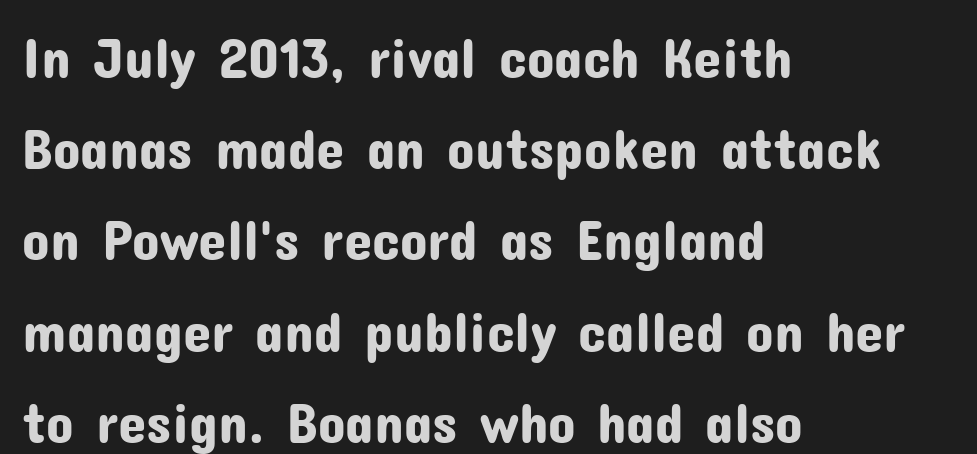
You could not count columns in this text — the font is proportionally spaced. Casual observation: everything's shoved over to the left. Type without underlining. Ascenders rise straight up at ninety degrees. The designer left line spacing at the default.
